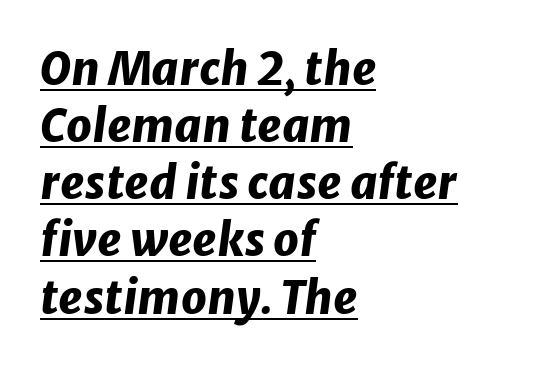
The lines sit at an ordinary, default distance from one another. The setting favours the left margin, as ordinary paragraphs usually do. Decoration check: the copy is underlined. Observe the ordinary spacing: letters are neighbours, not strangers. Quick note: italic.
